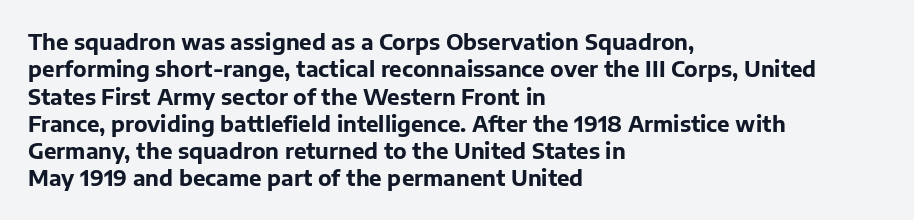
{"italic": "no", "bold": "yes", "underline": "no", "align": "left", "line_spacing": "normal", "line_spacing_ratio": 1.3, "letter_spacing": "normal", "letter_spacing_em": 0.0, "glyph_px": 21}
